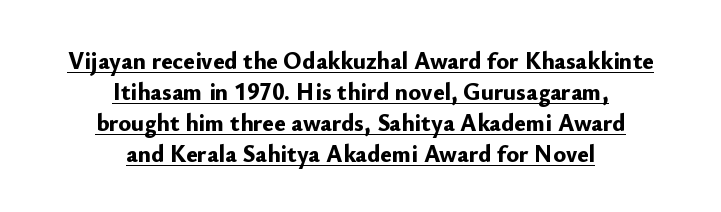
Casual observation: everything's sitting right in the middle. Style check: upright. Regular leading. Nobody touched the tracking dial on this one. Students, this is bold: see how much ink each stroke carries. This rendering features underlined lettering.
